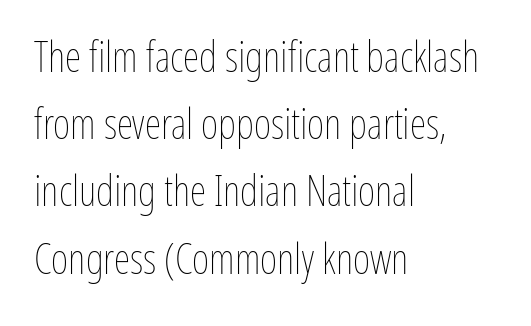
The rendering anchors every line to the left-hand side. A quiet, ordinary-to-light weight characterises the typeface. Does the leading feel generous? No, just average. A typesetter would call this proportional, since set widths differ per character.
